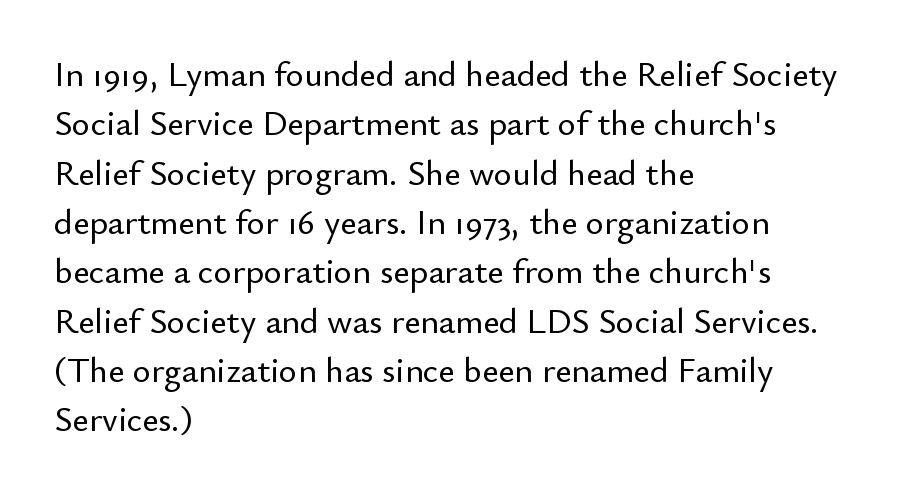
Q: Is the text italic (slanted)? A: No, it is upright.
Q: Is the typeface a serif or a sans-serif typeface? A: Sans-serif.
Q: Is the text underlined? A: No.
Q: How is the paragraph aligned? A: Left-aligned.
Q: Is the spacing between letters normal or unusually wide? A: Normal.
Q: Is the spacing between lines tight, normal or loose? A: Normal.
Q: Width (condensed, normal, or wide)? A: Normal.
Q: Stroke contrast? A: Low.
Q: x-height? A: Small.
Q: Monospaced? A: No.
